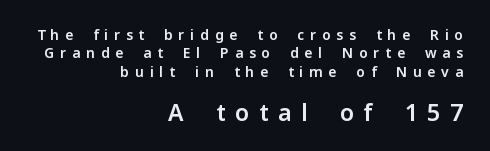
Q: Is the text italic (slanted)? A: No, it is upright.
Q: Is the text underlined? A: No.
Q: How is the paragraph aligned? A: Right-aligned.
Q: Is the spacing between letters normal or unusually wide? A: Unusually wide.
Q: Is the spacing between lines tight, normal or loose? A: Normal.
Q: Which block of text is set in a larger size, the first (top) or the second (bottom)? A: The second (bottom) one.
